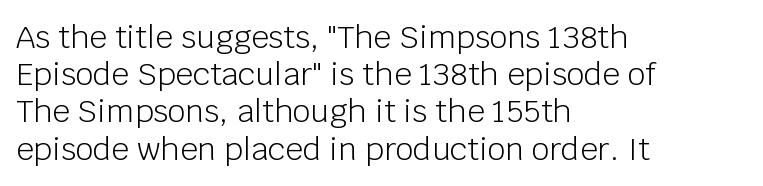
{"serif": "no", "italic": "no", "bold": "no", "weight": "light", "width": "normal", "stroke_contrast": "low", "x_height": "large", "monospaced": "no", "underline": "no", "align": "left", "line_spacing_ratio": 1.2, "letter_spacing": "normal", "letter_spacing_em": 0.0, "glyph_px": 31}
